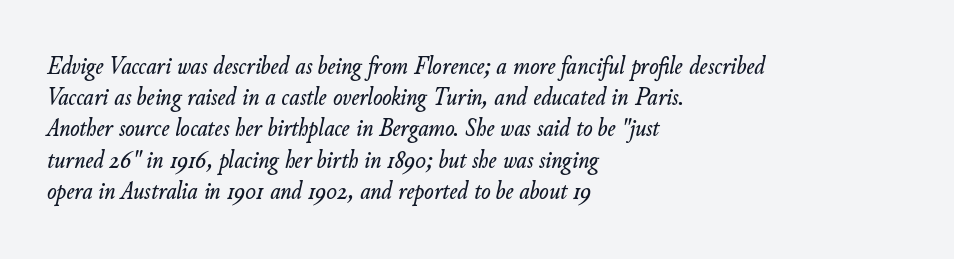
Successive baselines arrive at the customary interval. Nothing unusual about the tracking: characters are spaced as the font intends. Quick note: italic. The typesetter chose a ragged-right arrangement here.
